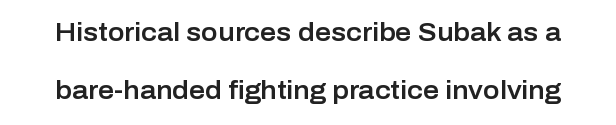
Q: Is the text italic (slanted)? A: No, it is upright.
Q: Is the text underlined? A: No.
Q: Is the spacing between letters normal or unusually wide? A: Normal.
Q: Is the spacing between lines tight, normal or loose? A: Loose.
